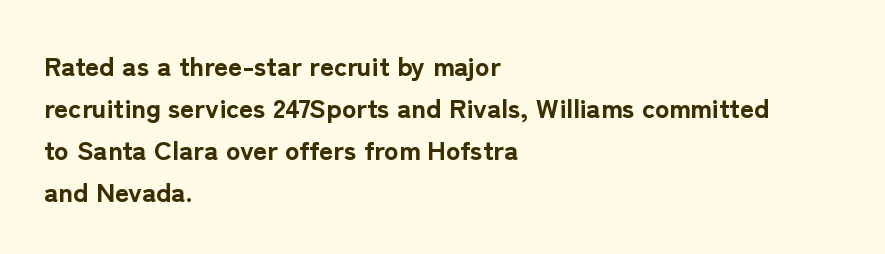
{"italic": "no", "bold": "yes", "underline": "no", "align": "left", "line_spacing": "normal", "line_spacing_ratio": 1.55, "letter_spacing": "normal", "letter_spacing_em": 0.0, "glyph_px": 27}
